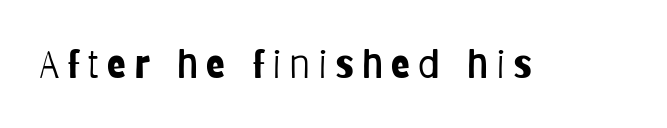
The tracking jumps out immediately: characters are airy and widely separated. The axis of the letterforms is exactly vertical. Heft: none added — not bold. Looks like regular typesetting: each glyph gets only the width it needs. This rendering features lettering with no underline.
